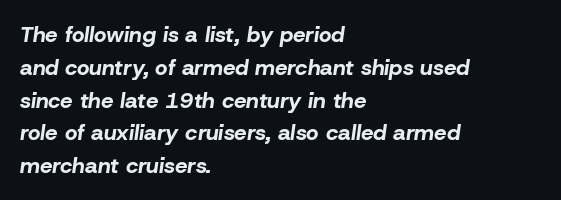
Nothing unusual about the tracking: characters are spaced as the font intends. The axis of the letterforms is tilted away from vertical. A student would call this left alignment; a typographer would say flush left, rag right. Unmarked baselines from the first word to the last.
